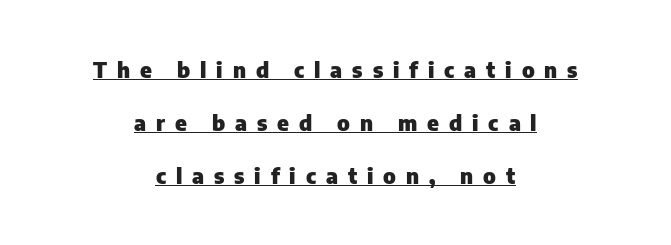
The image shows 22 px bold type, upright; set centered, loose line spacing (2.41x), unusually wide letter spacing (+0.45 em), underlined.
